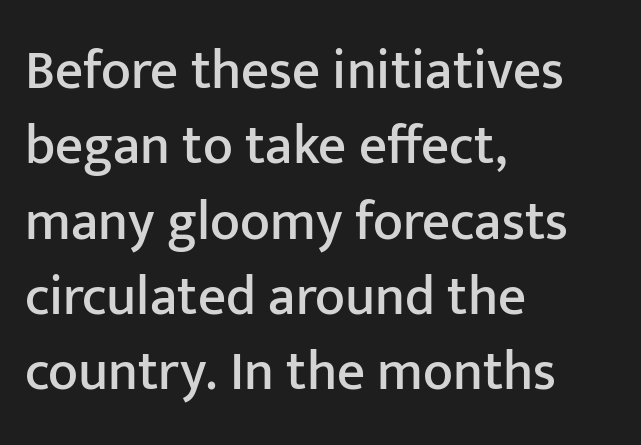
The image shows 55 px sans-serif type, upright; set left-aligned, normal line spacing (1.37x), normal letter spacing, not underlined; low stroke contrast and a medium x-height.
